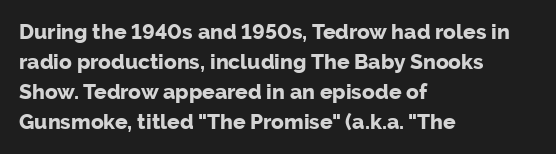
The image shows 21 px bold type, upright; set left-aligned, normal line spacing (1.43x), normal letter spacing, not underlined.
